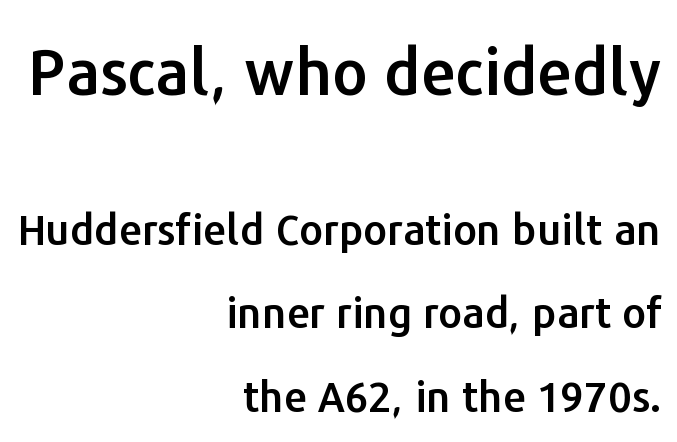
Q: Is the text italic (slanted)? A: No, it is upright.
Q: Is the typeface a serif or a sans-serif typeface? A: Sans-serif.
Q: Is the text underlined? A: No.
Q: How is the paragraph aligned? A: Right-aligned.
Q: Is the spacing between letters normal or unusually wide? A: Normal.
Q: Is the spacing between lines tight, normal or loose? A: Loose.
Q: Which block of text is set in a larger size, the first (top) or the second (bottom)? A: The first (top) one.
Q: Width (condensed, normal, or wide)? A: Normal.
Q: Stroke contrast? A: Low.
Q: x-height? A: Medium.
Q: Monospaced? A: No.
